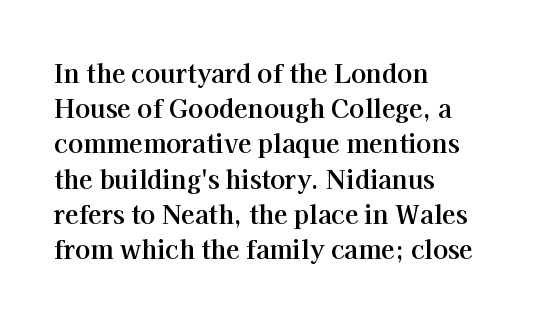
Q: Is the text bold? A: Yes.
Q: Is the text italic (slanted)? A: No, it is upright.
Q: Is the text underlined? A: No.
Q: How is the paragraph aligned? A: Left-aligned.
Q: Is the spacing between letters normal or unusually wide? A: Normal.
Q: Is the spacing between lines tight, normal or loose? A: Normal.
